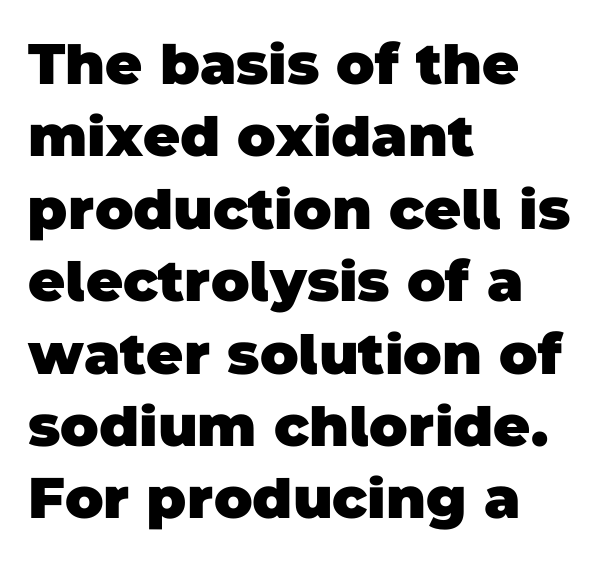
Spacing verdict: proportional, widths tailored to each character. Examine the stroke ends and you'll find no serifs. Its strokes are broad and dark, the hallmark of bold type. Nothing unusual about the tracking: characters are spaced as the font intends. Baseline-to-baseline distance is the conventional proportion of letter height. The space directly below the letters is spotless.
